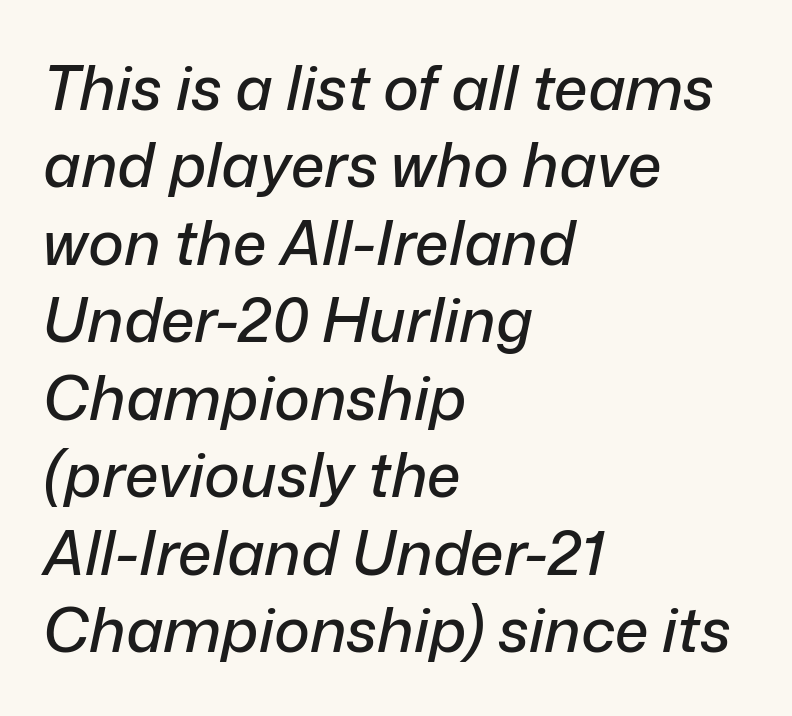
The image shows 61 px text type, italic (leaning right); set left-aligned, normal line spacing (1.27x), normal letter spacing, not underlined; low stroke contrast and a medium x-height.
